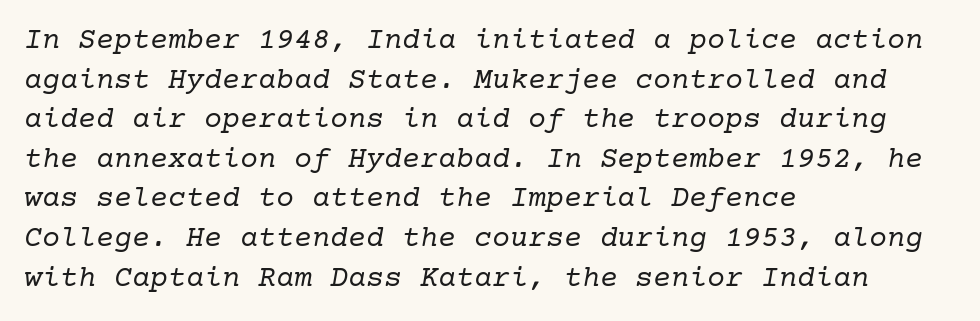
{"serif": "yes", "italic": "yes", "lean": "right", "slant_degrees": 10, "bold": "no", "weight": "regular", "width": "normal", "stroke_contrast": "low", "x_height": "medium", "underline": "no", "align": "left", "line_spacing": "normal", "line_spacing_ratio": 1.32, "letter_spacing": "normal", "letter_spacing_em": 0.0, "glyph_px": 30}
